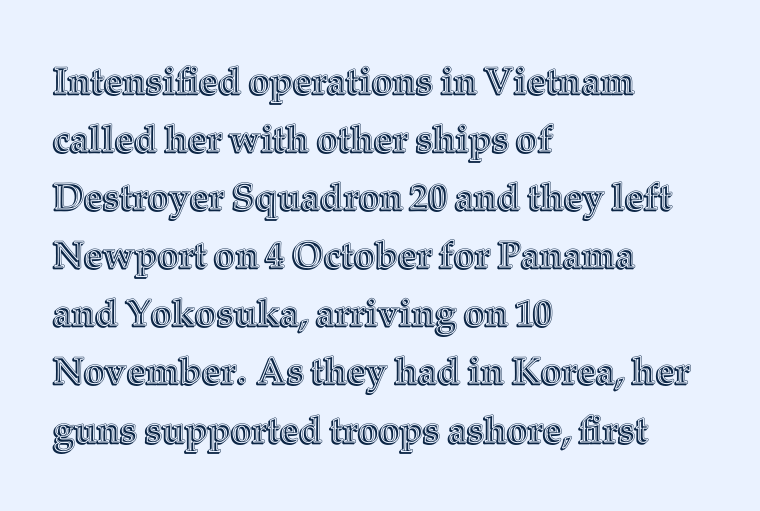
The image shows 37 px text type, upright; set left-aligned, normal line spacing (1.57x), normal letter spacing, not underlined; a medium x-height.
